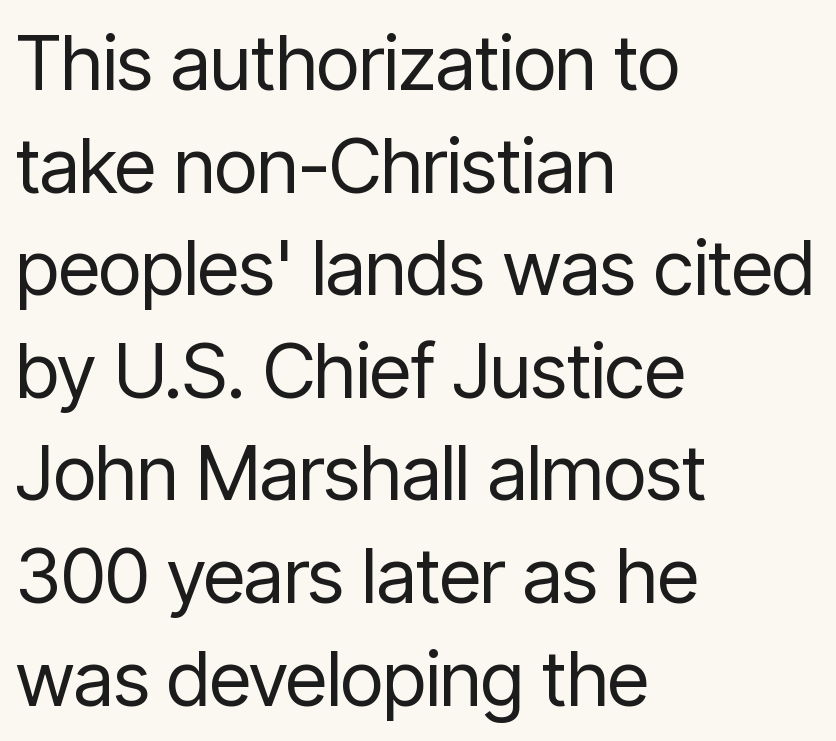
Q: Is the text bold? A: No.
Q: Is the text italic (slanted)? A: No, it is upright.
Q: Is the typeface a serif or a sans-serif typeface? A: Sans-serif.
Q: Is the text underlined? A: No.
Q: How is the paragraph aligned? A: Left-aligned.
Q: Is the spacing between letters normal or unusually wide? A: Normal.
Q: Is the spacing between lines tight, normal or loose? A: Normal.
Q: Width (condensed, normal, or wide)? A: Condensed.
Q: Stroke contrast? A: Low.
Q: x-height? A: Medium.
Q: Monospaced? A: No.
